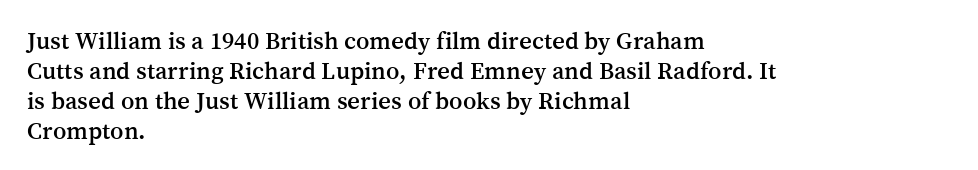
{"italic": "no", "underline": "no", "align": "left", "line_spacing_ratio": 1.2, "letter_spacing": "normal", "letter_spacing_em": 0.0, "glyph_px": 25}
